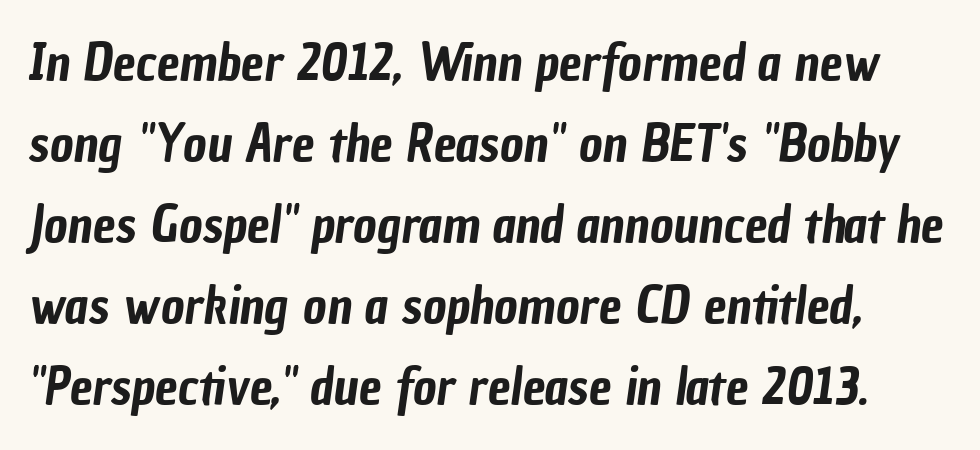
{"serif": "no", "width": "condensed", "stroke_contrast": "low", "x_height": "medium", "monospaced": "no", "underline": "no", "line_spacing": "normal", "line_spacing_ratio": 1.59, "letter_spacing": "normal", "letter_spacing_em": 0.0, "glyph_px": 51}
